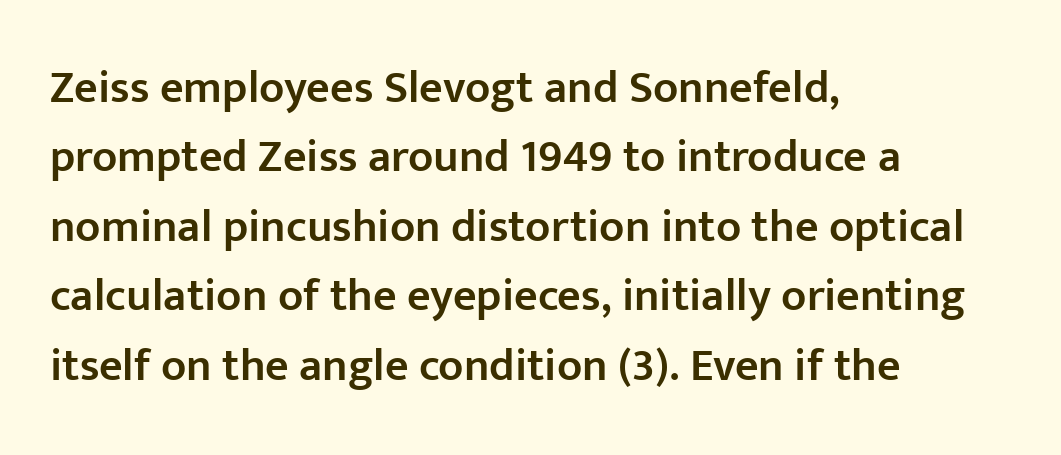
Grotesque or geometric, the face here clearly has no serifs. Glyph-to-glyph distance matches everyday printed text. This sample has the flowing, uneven cadence of proportional lettering. Descender tails drop into unmarked territory.
